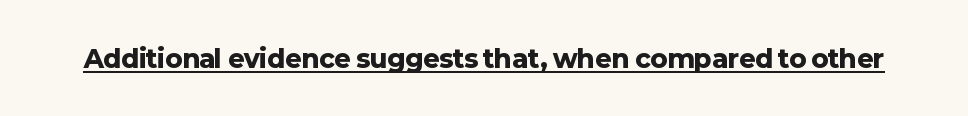
Q: Is the text bold? A: Yes.
Q: Is the text italic (slanted)? A: No, it is upright.
Q: Is the text underlined? A: Yes.
Q: Is the spacing between letters normal or unusually wide? A: Normal.
